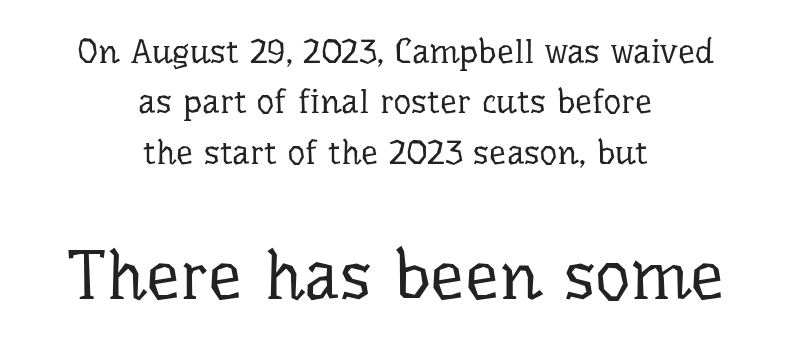
{"serif": "yes", "italic": "no", "bold": "no", "weight": "regular", "width": "normal", "stroke_contrast": "low", "x_height": "medium", "monospaced": "no", "underline": "no", "align": "center", "line_spacing": "normal", "line_spacing_ratio": 1.48, "letter_spacing": "normal", "letter_spacing_em": 0.0, "larger_block": "second", "size_ratio": 2.0, "glyph_px": 68}
